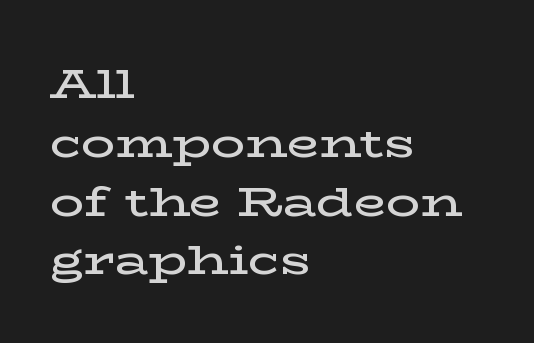
Q: Is the text bold? A: Semi-bold.
Q: Is the text italic (slanted)? A: No, it is upright.
Q: Is the typeface a serif or a sans-serif typeface? A: Serif.
Q: Is the text underlined? A: No.
Q: How is the paragraph aligned? A: Left-aligned.
Q: Is the spacing between letters normal or unusually wide? A: Normal.
Q: Is the spacing between lines tight, normal or loose? A: Normal.
Q: Width (condensed, normal, or wide)? A: Wide.
Q: Stroke contrast? A: Low.
Q: x-height? A: Medium.
Q: Monospaced? A: No.
